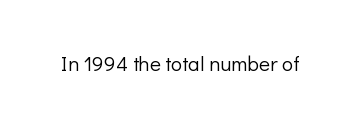
The passage shown is not underscored anywhere. The font's upright variant was chosen for this text. Stems here are at most as thick as an everyday book face. Observe the ordinary spacing: letters are neighbours, not strangers.
